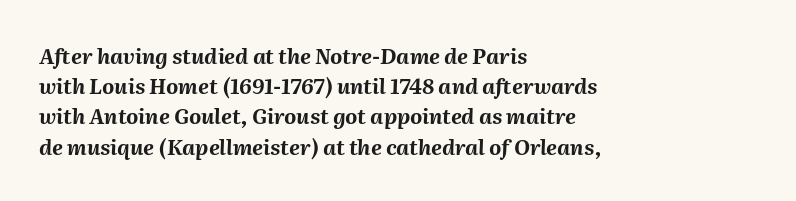
If you measured baseline to baseline, you'd find a middling distance. This sample is left-justified, so line endings fall wherever the words run out. Look at the tracking — it's just the regular setting, nothing added. The strokes are fattened all the way to bold.
